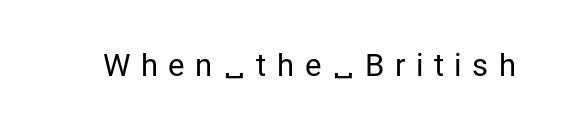
Posture: vertical. Beneath every word, the page is bare. Think of a printed novel: that variable character pitch is what you see here. Does the type have serifs? No, each stem ends abruptly. Students, note that the glyphs here are deliberately spaced far apart. These glyphs show unthickened strokes, regular width or finer.
